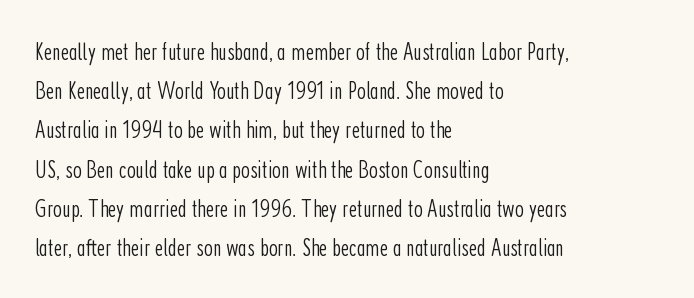
Q: Is the text bold? A: No.
Q: Is the text italic (slanted)? A: No, it is upright.
Q: Is the text underlined? A: No.
Q: How is the paragraph aligned? A: Left-aligned.
Q: Is the spacing between letters normal or unusually wide? A: Normal.
Q: Is the spacing between lines tight, normal or loose? A: Normal.
